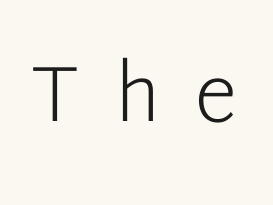
The image shows 79 px light sans-serif type, upright; set unusually wide letter spacing (+0.44 em), not underlined; low stroke contrast and a medium x-height.
